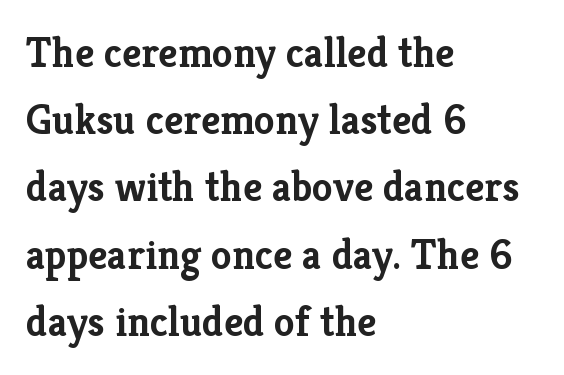
Q: Is the text bold? A: Yes.
Q: Is the text italic (slanted)? A: No, it is upright.
Q: Is the typeface a serif or a sans-serif typeface? A: Serif.
Q: Is the text underlined? A: No.
Q: How is the paragraph aligned? A: Left-aligned.
Q: Is the spacing between letters normal or unusually wide? A: Normal.
Q: Is the spacing between lines tight, normal or loose? A: Normal.
Q: Width (condensed, normal, or wide)? A: Normal.
Q: Stroke contrast? A: Low.
Q: x-height? A: Medium.
Q: Monospaced? A: No.
